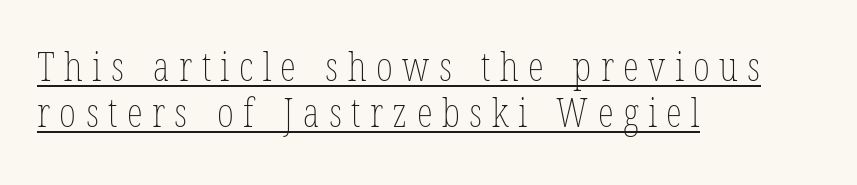
The image shows 41 px thin, condensed type; set left-aligned, tight line spacing (1.12x), unusually wide letter spacing (+0.23 em), underlined; low stroke contrast and a medium x-height.
